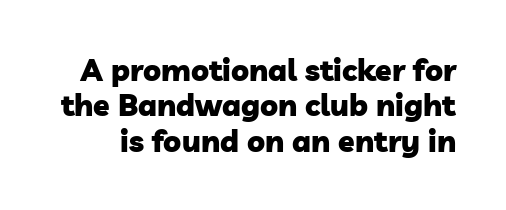
{"serif": "no", "bold": "yes", "weight": "heavy", "width": "normal", "stroke_contrast": "low", "x_height": "medium", "monospaced": "no", "underline": "no", "line_spacing_ratio": 1.18, "letter_spacing": "normal", "letter_spacing_em": 0.0, "glyph_px": 30}
